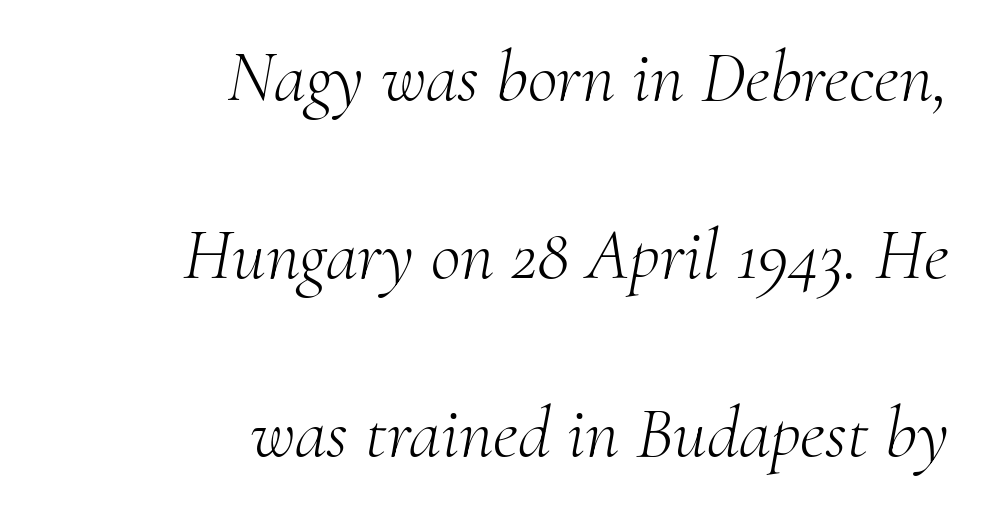
Beneath every word, the page is bare. The type family on display is of the serif kind. Spacing verdict: proportional, widths tailored to each character. Heft: none added — not bold. Slanted lettering throughout.
